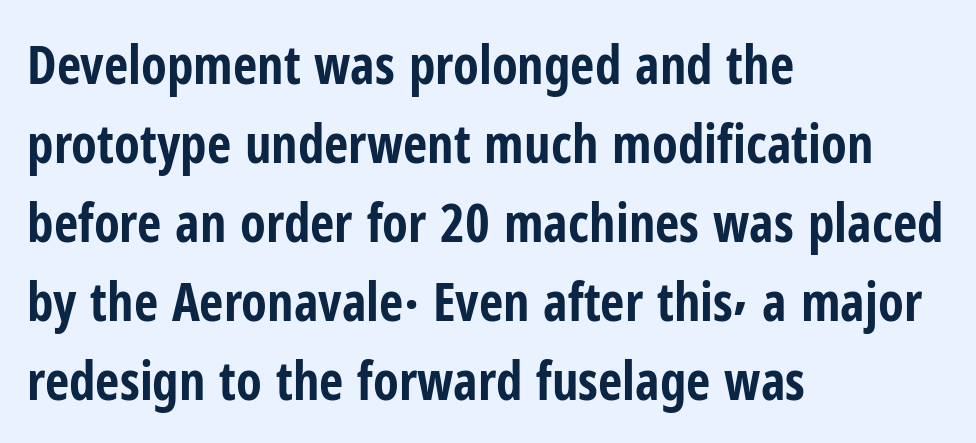
The compositor pushed each line to the left boundary. The passage shown is not underscored anywhere. Caption: standard tracking, unaltered. Vertically, the passage feels balanced, rows spaced as you'd expect. Italic? Not at all — the glyphs are vertical. A full-strength bold gives these letters their thick strokes.
